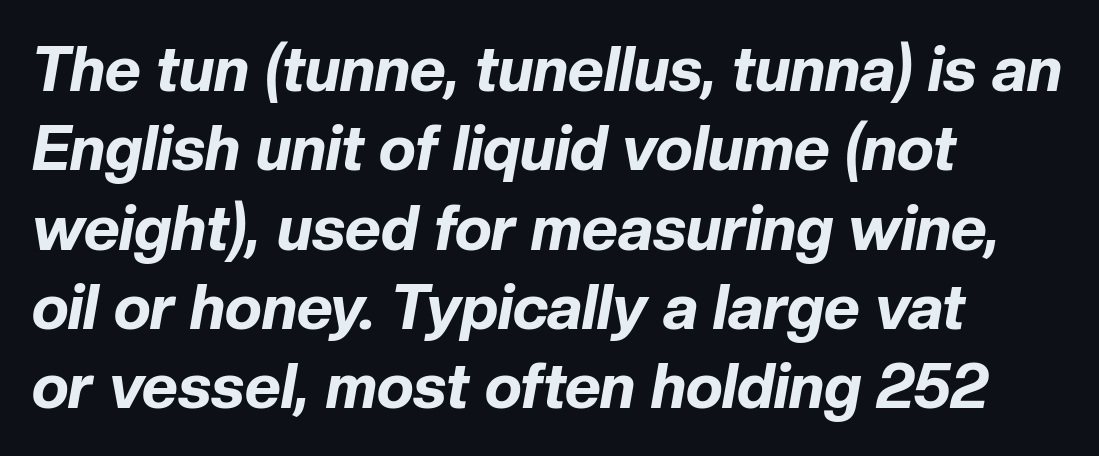
{"italic": "yes", "lean": "right", "slant_degrees": 10, "bold": "yes", "weight": "bold", "width": "normal", "stroke_contrast": "low", "x_height": "medium", "monospaced": "no", "underline": "no", "align": "left", "line_spacing": "normal", "line_spacing_ratio": 1.28, "letter_spacing": "normal", "letter_spacing_em": 0.0, "glyph_px": 62}
